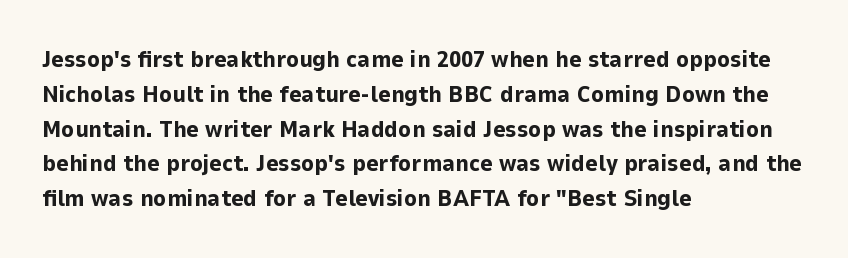
{"italic": "no", "bold": "yes", "underline": "no", "align": "left", "line_spacing": "normal", "line_spacing_ratio": 1.45, "letter_spacing": "normal", "letter_spacing_em": 0.0, "glyph_px": 24}
